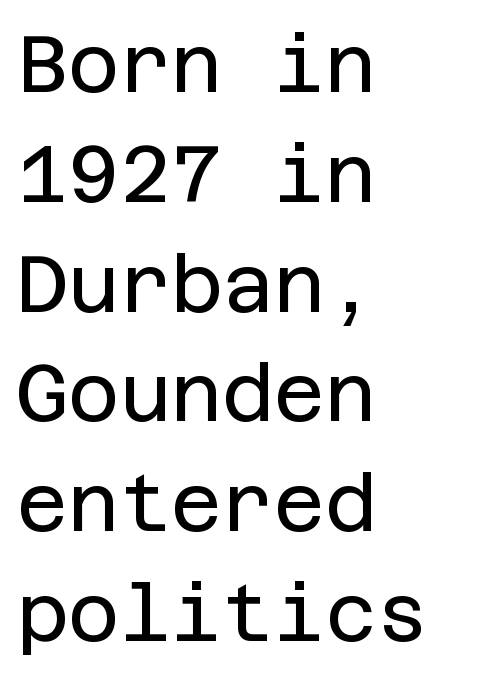
The image shows 79 px regular-weight sans-serif type, upright; set left-aligned, normal line spacing (1.39x), normal letter spacing, not underlined; low stroke contrast and a large x-height.
